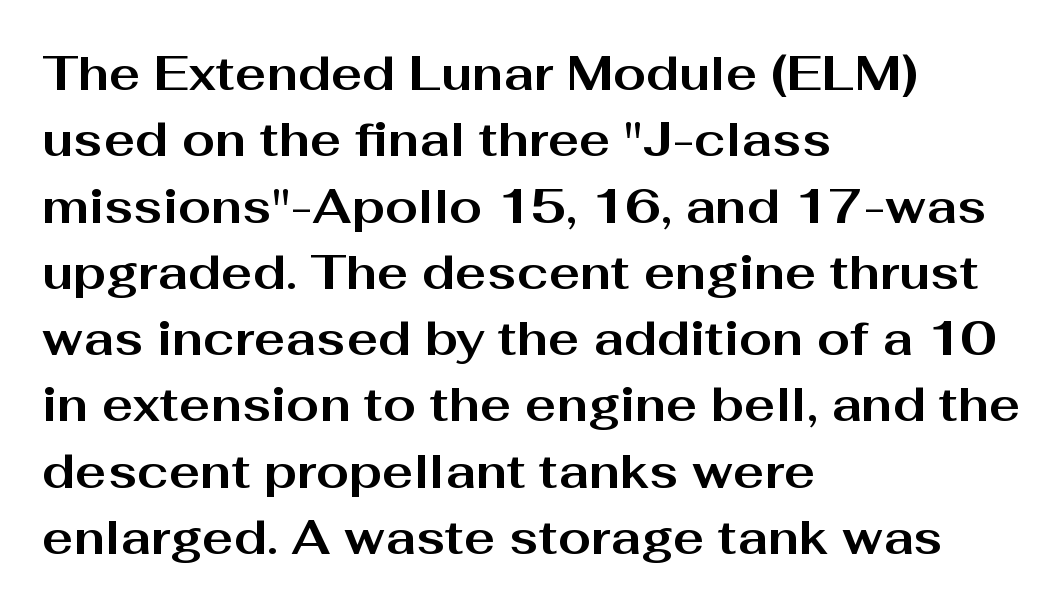
Q: Is the text bold? A: Yes.
Q: Is the text italic (slanted)? A: No, it is upright.
Q: Is the typeface a serif or a sans-serif typeface? A: Sans-serif.
Q: Is the text underlined? A: No.
Q: How is the paragraph aligned? A: Left-aligned.
Q: Is the spacing between letters normal or unusually wide? A: Normal.
Q: Is the spacing between lines tight, normal or loose? A: Normal.
Q: Width (condensed, normal, or wide)? A: Wide.
Q: Stroke contrast? A: Medium.
Q: x-height? A: Medium.
Q: Monospaced? A: No.
